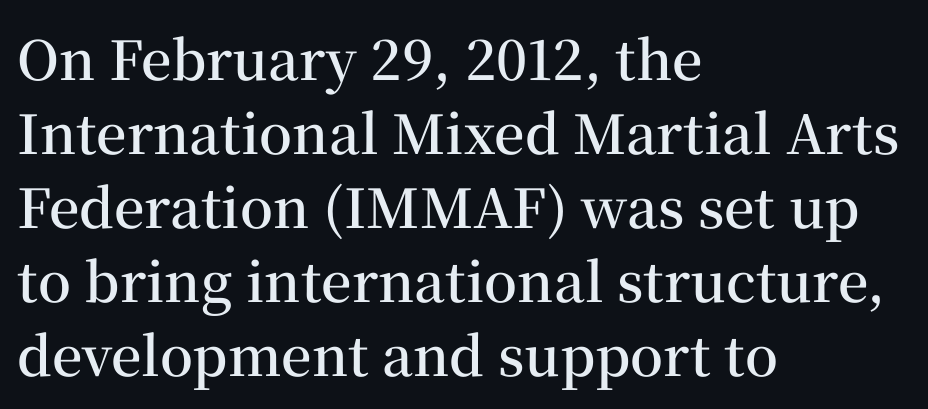
The image shows 54 px semibold serif type, upright; set left-aligned, normal line spacing (1.37x), normal letter spacing, not underlined; medium stroke contrast and a medium x-height.
